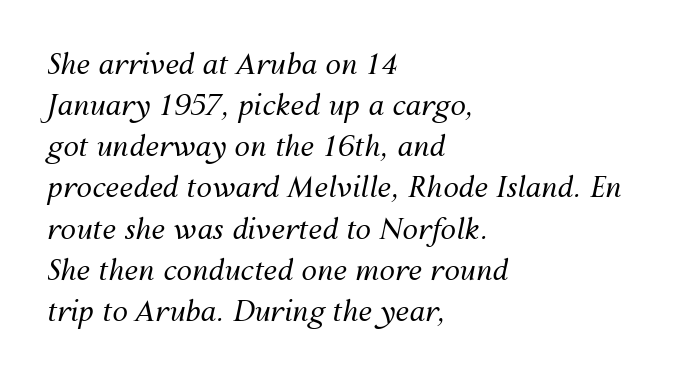
The image shows 28 px regular-weight type, italic (leaning right); set left-aligned, normal line spacing (1.47x), normal letter spacing, not underlined; medium stroke contrast and a medium x-height.
